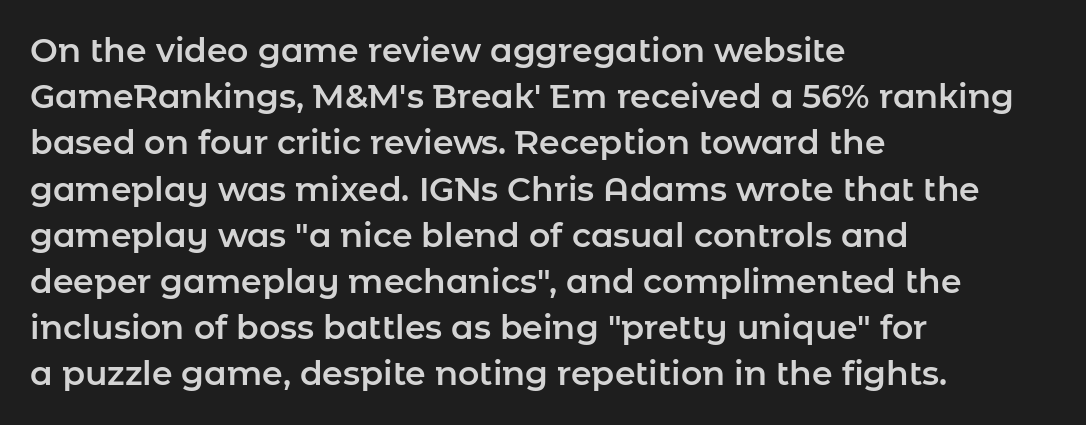
{"serif": "no", "italic": "no", "width": "normal", "stroke_contrast": "low", "x_height": "medium", "monospaced": "no", "underline": "no", "align": "left", "line_spacing": "normal", "line_spacing_ratio": 1.4, "letter_spacing": "normal", "letter_spacing_em": 0.0, "glyph_px": 33}
